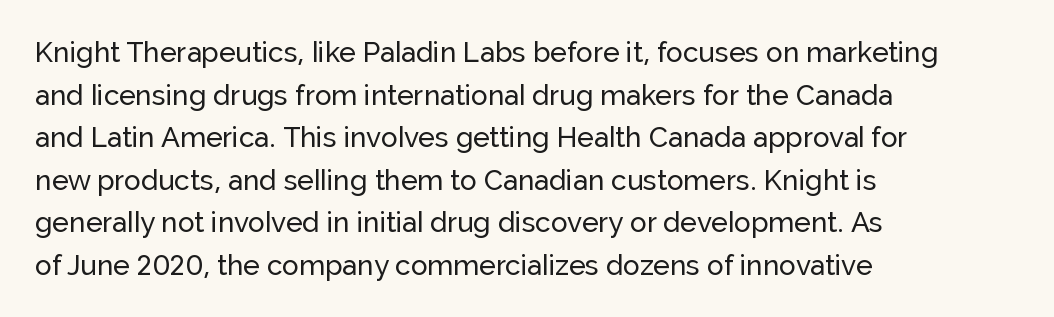
The image shows 28 px sans-serif type, upright; set left-aligned, normal line spacing (1.52x), normal letter spacing, not underlined; low stroke contrast and a medium x-height.
